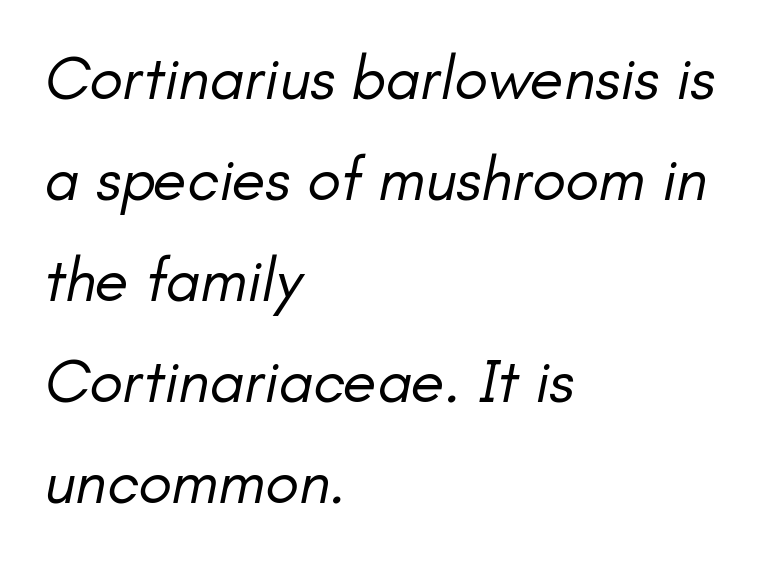
The image shows 62 px regular-weight type, italic (leaning right); set left-aligned, normal line spacing (1.63x), normal letter spacing, not underlined; low stroke contrast and a small x-height.
